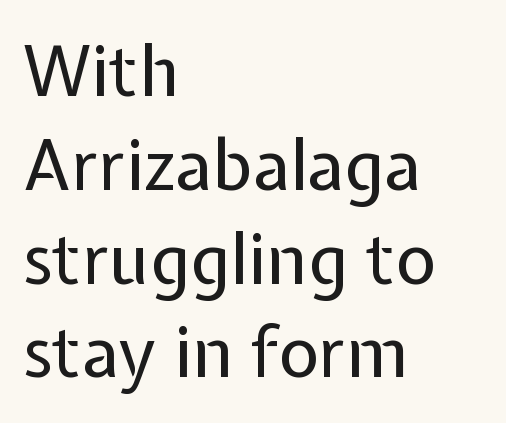
Q: Is the text bold? A: No.
Q: Is the text italic (slanted)? A: No, it is upright.
Q: Is the typeface a serif or a sans-serif typeface? A: Sans-serif.
Q: Is the text underlined? A: No.
Q: How is the paragraph aligned? A: Left-aligned.
Q: Is the spacing between letters normal or unusually wide? A: Normal.
Q: Is the spacing between lines tight, normal or loose? A: Normal.
Q: Width (condensed, normal, or wide)? A: Normal.
Q: Stroke contrast? A: Low.
Q: x-height? A: Medium.
Q: Monospaced? A: No.
